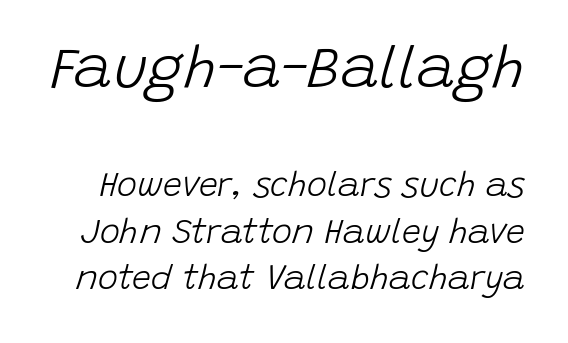
Q: Is the text bold? A: No.
Q: Is the text italic (slanted)? A: Yes, it leans right by about 15 degrees.
Q: Is the text underlined? A: No.
Q: Is the spacing between letters normal or unusually wide? A: Normal.
Q: Is the spacing between lines tight, normal or loose? A: Normal.
Q: Which block of text is set in a larger size, the first (top) or the second (bottom)? A: The first (top) one.
Q: Width (condensed, normal, or wide)? A: Normal.
Q: Stroke contrast? A: Low.
Q: x-height? A: Large.
Q: Monospaced? A: No.
